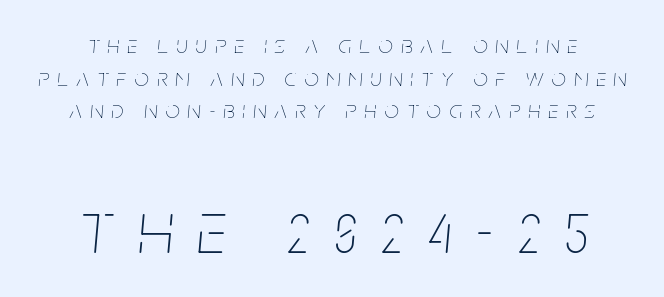
Q: Is the text bold? A: No.
Q: Is the text italic (slanted)? A: Yes, it leans right by about 5 degrees.
Q: Is the text underlined? A: No.
Q: How is the paragraph aligned? A: Centered.
Q: Is the spacing between letters normal or unusually wide? A: Unusually wide.
Q: Is the spacing between lines tight, normal or loose? A: Normal.
Q: Which block of text is set in a larger size, the first (top) or the second (bottom)? A: The second (bottom) one.
Q: Width (condensed, normal, or wide)? A: Condensed.
Q: Stroke contrast? A: Low.
Q: x-height? A: Large.
Q: Monospaced? A: No.
